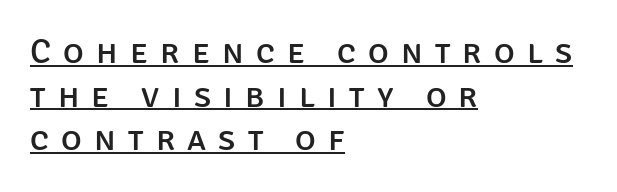
The image shows 35 px sans-serif type, upright; set left-aligned, normal line spacing (1.25x), unusually wide letter spacing (+0.35 em), underlined; low stroke contrast and a large x-height.
